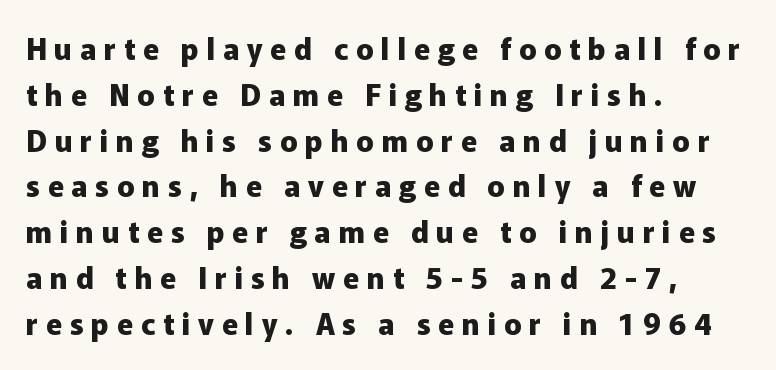
Q: Is the text bold? A: Yes.
Q: Is the text italic (slanted)? A: No, it is upright.
Q: Is the typeface a serif or a sans-serif typeface? A: Sans-serif.
Q: Is the text underlined? A: No.
Q: How is the paragraph aligned? A: Left-aligned.
Q: Is the spacing between letters normal or unusually wide? A: Unusually wide.
Q: Is the spacing between lines tight, normal or loose? A: Normal.
Q: Width (condensed, normal, or wide)? A: Normal.
Q: Stroke contrast? A: Low.
Q: x-height? A: Medium.
Q: Monospaced? A: No.
